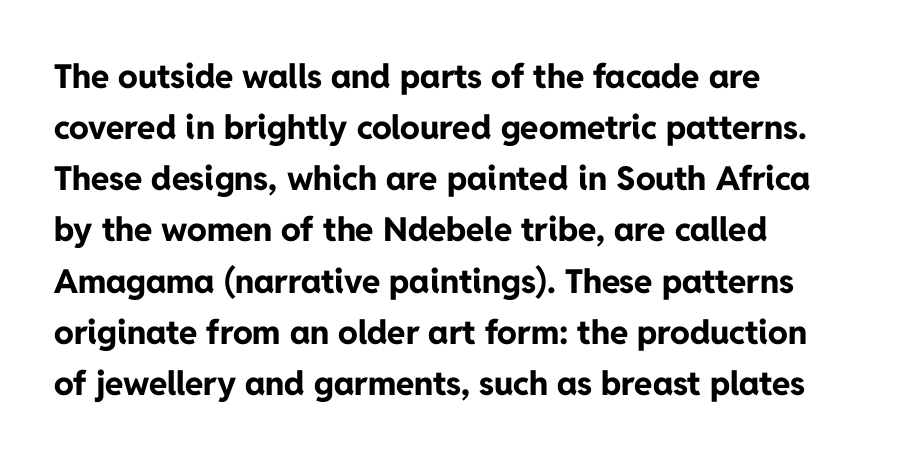
Q: Is the text bold? A: Yes.
Q: Is the text italic (slanted)? A: No, it is upright.
Q: Is the typeface a serif or a sans-serif typeface? A: Sans-serif.
Q: Is the text underlined? A: No.
Q: How is the paragraph aligned? A: Left-aligned.
Q: Is the spacing between letters normal or unusually wide? A: Normal.
Q: Is the spacing between lines tight, normal or loose? A: Normal.
Q: Width (condensed, normal, or wide)? A: Normal.
Q: Stroke contrast? A: Low.
Q: x-height? A: Medium.
Q: Monospaced? A: No.
